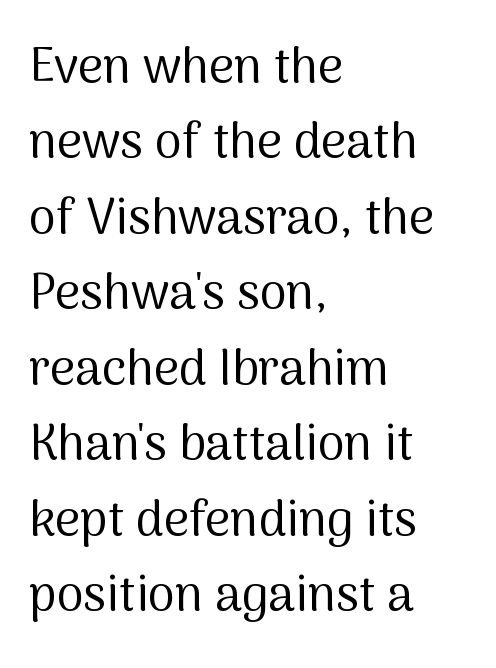
Q: Is the text bold? A: No.
Q: Is the text italic (slanted)? A: No, it is upright.
Q: Is the typeface a serif or a sans-serif typeface? A: Sans-serif.
Q: Is the text underlined? A: No.
Q: How is the paragraph aligned? A: Left-aligned.
Q: Is the spacing between letters normal or unusually wide? A: Normal.
Q: Is the spacing between lines tight, normal or loose? A: Normal.
Q: Width (condensed, normal, or wide)? A: Normal.
Q: Stroke contrast? A: Medium.
Q: x-height? A: Medium.
Q: Monospaced? A: No.
